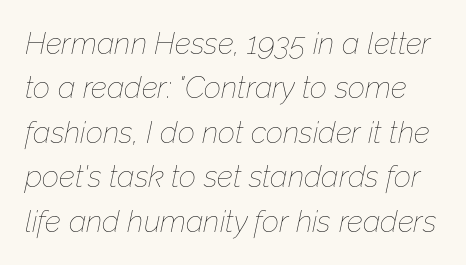
{"italic": "yes", "lean": "right", "slant_degrees": 12, "bold": "no", "weight": "thin", "width": "normal", "stroke_contrast": "low", "x_height": "medium", "monospaced": "no", "underline": "no", "line_spacing": "normal", "line_spacing_ratio": 1.48, "letter_spacing": "normal", "letter_spacing_em": 0.0, "glyph_px": 30}
